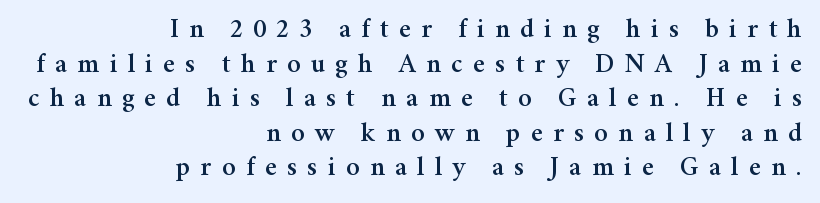
Q: Is the text italic (slanted)? A: No, it is upright.
Q: Is the text underlined? A: No.
Q: How is the paragraph aligned? A: Right-aligned.
Q: Is the spacing between letters normal or unusually wide? A: Unusually wide.
Q: Is the spacing between lines tight, normal or loose? A: Normal.
